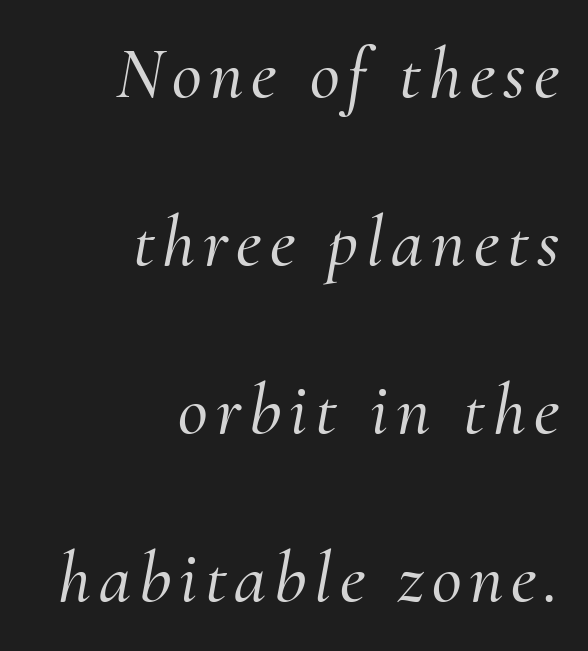
{"serif": "yes", "italic": "yes", "lean": "right", "slant_degrees": 10, "width": "normal", "stroke_contrast": "medium", "x_height": "small", "monospaced": "no", "underline": "no", "align": "right", "line_spacing": "loose", "line_spacing_ratio": 2.3, "glyph_px": 73}
